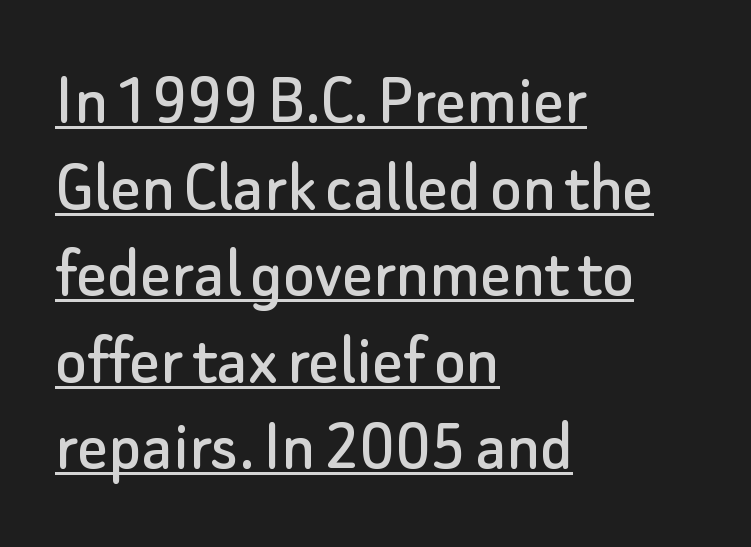
The image shows 74 px sans-serif type, upright; set left-aligned, line spacing 1.17x, normal letter spacing, underlined; low stroke contrast and a small x-height.
